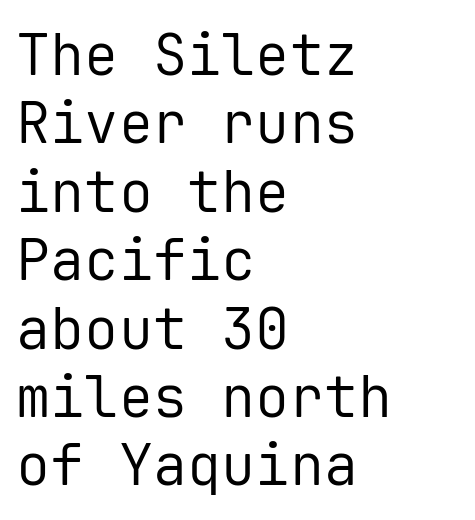
A classic flush-left, rag-right setting is used for this passage. Each letter's strokes conclude bluntly, with no projecting serifs. Students, note that the glyphs here touch the page at normal intervals. This is the regular roman posture of the typeface.
